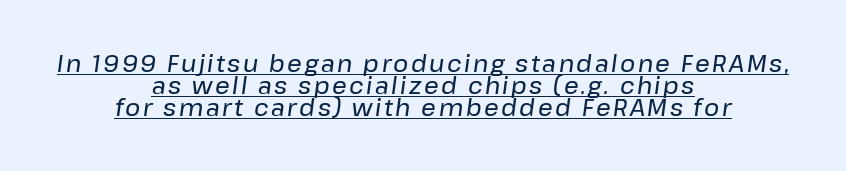
Q: Is the text italic (slanted)? A: Yes, it leans right by about 8 degrees.
Q: Is the text underlined? A: Yes.
Q: How is the paragraph aligned? A: Centered.
Q: Is the spacing between lines tight, normal or loose? A: Tight.
